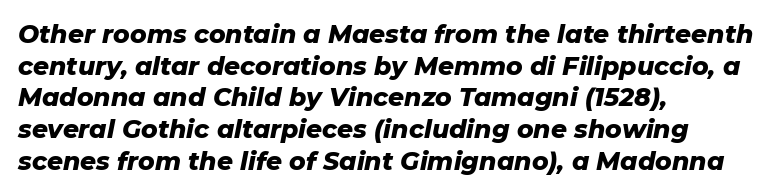
No extra tracking has been applied to these lines. A student would call this left alignment; a typographer would say flush left, rag right. The glyphs are unaccompanied by any horizontal stroke below them. Whoever set this chose a conventional vertical rhythm. These lines were composed using italics.
